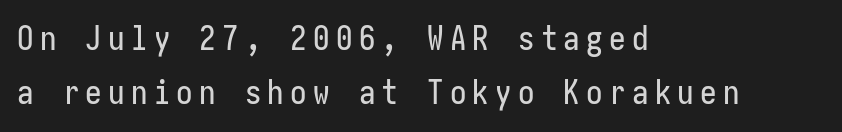
{"serif": "no", "italic": "no", "width": "condensed", "stroke_contrast": "low", "x_height": "medium", "underline": "no", "align": "left", "line_spacing": "normal", "line_spacing_ratio": 1.65, "glyph_px": 33}
